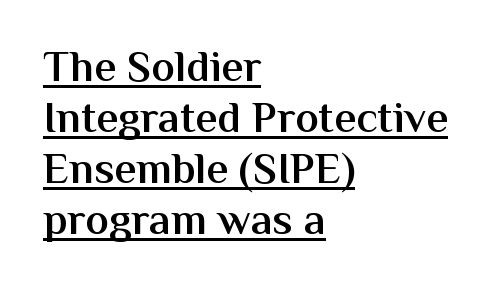
{"serif": "no", "italic": "no", "bold": "semi", "weight": "semibold", "width": "normal", "stroke_contrast": "medium", "x_height": "medium", "monospaced": "no", "underline": "yes", "align": "left", "line_spacing_ratio": 1.16, "letter_spacing": "normal", "letter_spacing_em": 0.0, "glyph_px": 44}
